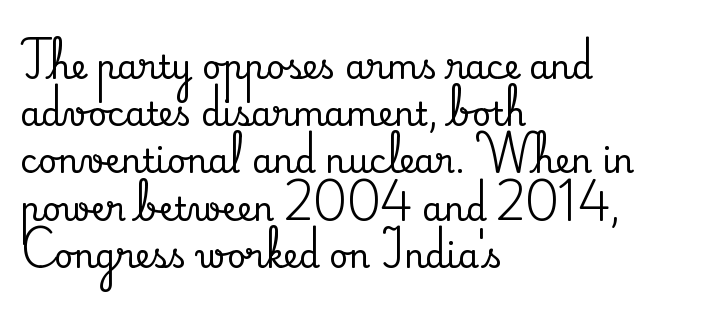
Q: Is the text italic (slanted)? A: No, it is upright.
Q: Is the typeface a serif or a sans-serif typeface? A: Serif.
Q: Is the text underlined? A: No.
Q: How is the paragraph aligned? A: Left-aligned.
Q: Is the spacing between letters normal or unusually wide? A: Normal.
Q: Is the spacing between lines tight, normal or loose? A: Normal.
Q: Width (condensed, normal, or wide)? A: Normal.
Q: Stroke contrast? A: Medium.
Q: x-height? A: Small.
Q: Monospaced? A: No.
